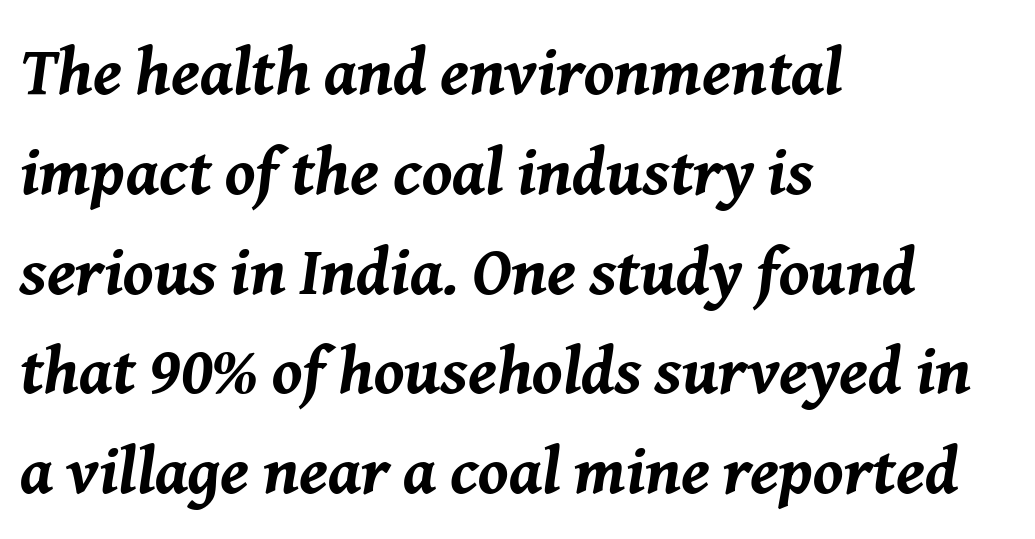
These lines are rendered in a variable-pitch font. The glyphs look as if they've been sheared to an angle. Only glyphs here, with clear space below each row. No extra tracking has been applied to these lines.
